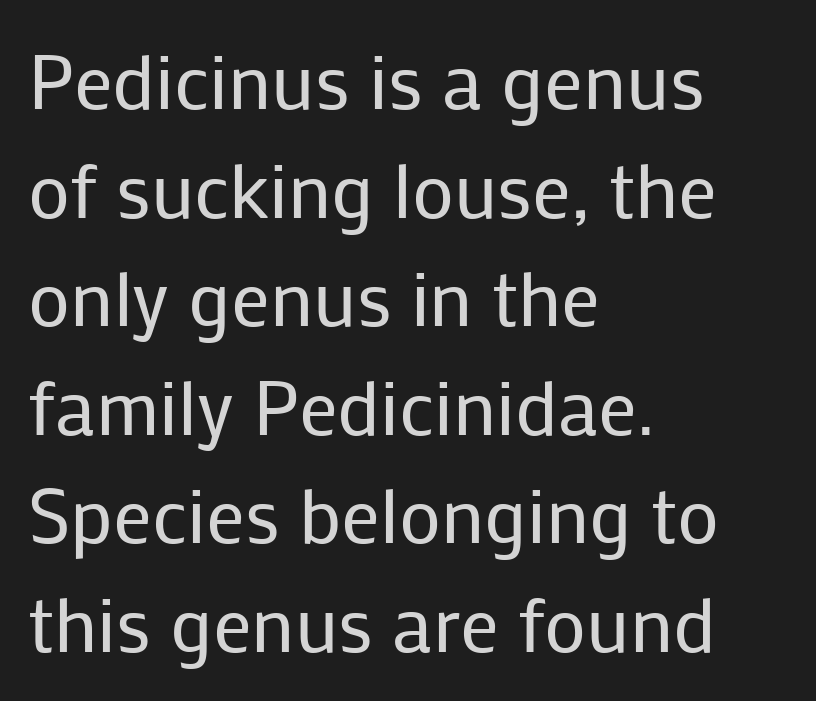
{"serif": "no", "italic": "no", "bold": "no", "weight": "regular", "width": "normal", "stroke_contrast": "low", "x_height": "medium", "monospaced": "no", "underline": "no", "align": "left", "line_spacing": "normal", "line_spacing_ratio": 1.41, "letter_spacing": "normal", "letter_spacing_em": 0.0, "glyph_px": 77}
